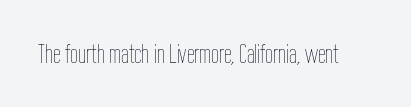
Q: Is the text bold? A: No.
Q: Is the text italic (slanted)? A: No, it is upright.
Q: Is the text underlined? A: No.
Q: Is the spacing between letters normal or unusually wide? A: Normal.
Q: Width (condensed, normal, or wide)? A: Condensed.
Q: Stroke contrast? A: Low.
Q: x-height? A: Medium.
Q: Monospaced? A: No.
